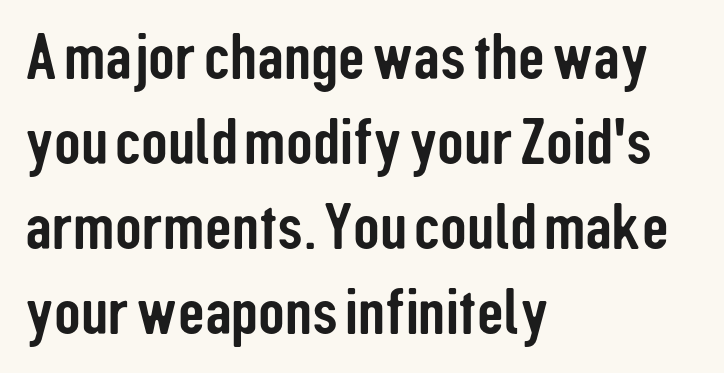
Designer's note — italics off, roman on. The letters sit at their default tracking, neither squeezed nor spread. The rendering uses a moderate line-height, typical for paragraphs. The lines are quadded left. The glyphs in this specimen are sans serif.
